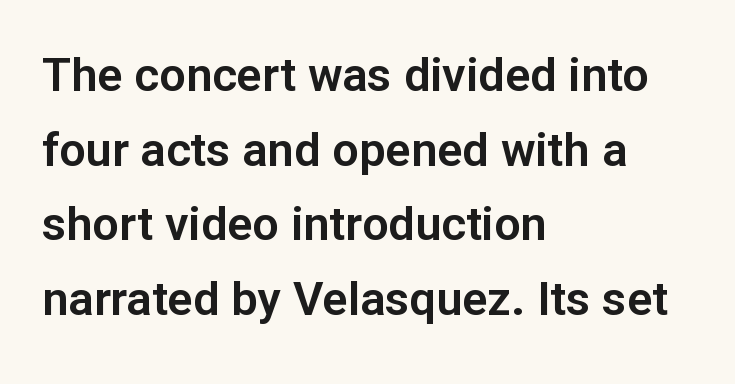
{"serif": "no", "italic": "no", "width": "normal", "stroke_contrast": "low", "x_height": "medium", "monospaced": "no", "underline": "no", "align": "left", "line_spacing": "normal", "line_spacing_ratio": 1.59, "letter_spacing": "normal", "letter_spacing_em": 0.0, "glyph_px": 47}
